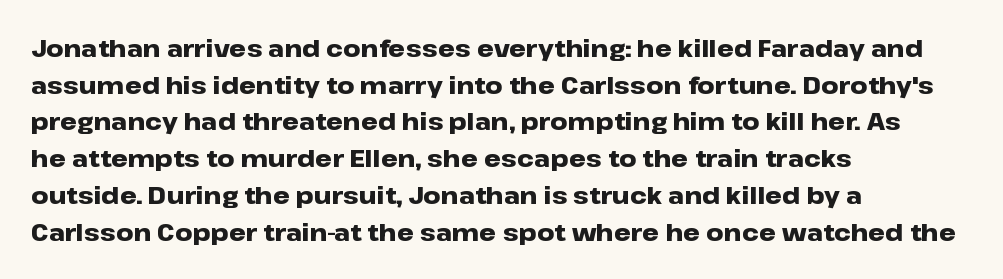
{"italic": "no", "bold": "yes", "underline": "no", "align": "left", "line_spacing": "normal", "line_spacing_ratio": 1.53, "letter_spacing": "normal", "letter_spacing_em": 0.0, "glyph_px": 24}
